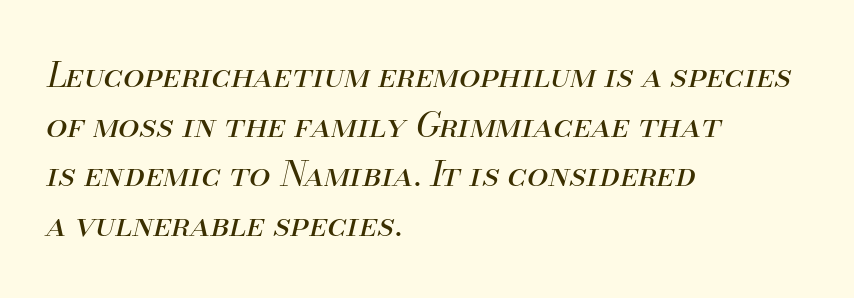
Q: Is the text bold? A: No.
Q: Is the text italic (slanted)? A: Yes, it leans right by about 13 degrees.
Q: Is the text underlined? A: No.
Q: How is the paragraph aligned? A: Left-aligned.
Q: Is the spacing between letters normal or unusually wide? A: Normal.
Q: Is the spacing between lines tight, normal or loose? A: Normal.
Q: Width (condensed, normal, or wide)? A: Normal.
Q: Stroke contrast? A: Medium.
Q: x-height? A: Small.
Q: Monospaced? A: No.
